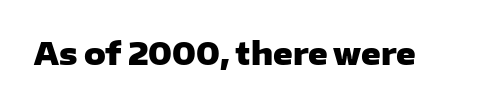
The image shows 30 px heavy, wide sans-serif type, upright; set normal letter spacing, not underlined; low stroke contrast and a medium x-height.
